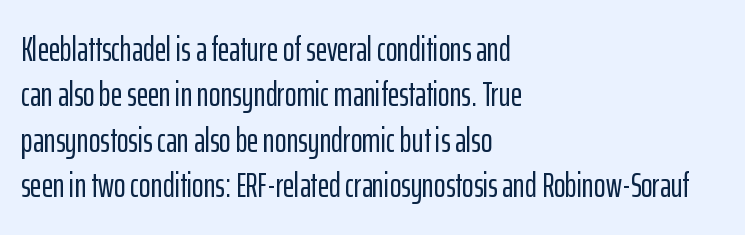
The image shows 35 px condensed sans-serif type, upright; set left-aligned, normal line spacing (1.3x), normal letter spacing, not underlined; low stroke contrast and a medium x-height.
